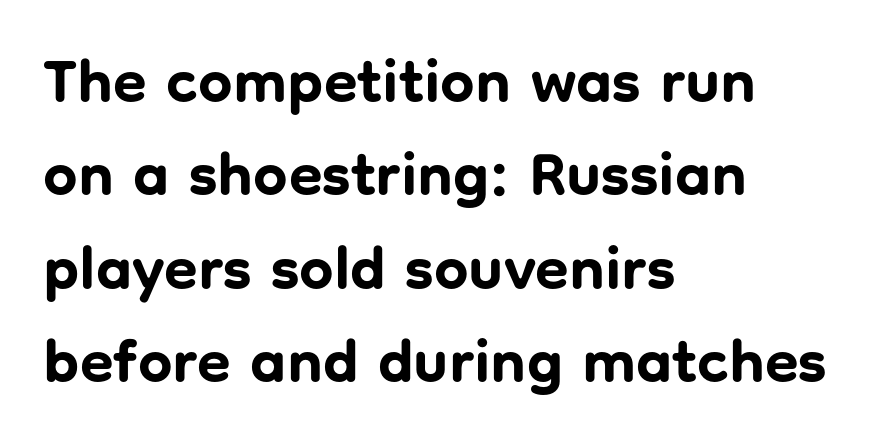
{"serif": "no", "italic": "no", "bold": "yes", "weight": "bold", "width": "normal", "stroke_contrast": "low", "x_height": "medium", "monospaced": "no", "underline": "no", "align": "left", "line_spacing": "normal", "line_spacing_ratio": 1.53, "letter_spacing": "normal", "letter_spacing_em": 0.0, "glyph_px": 61}
